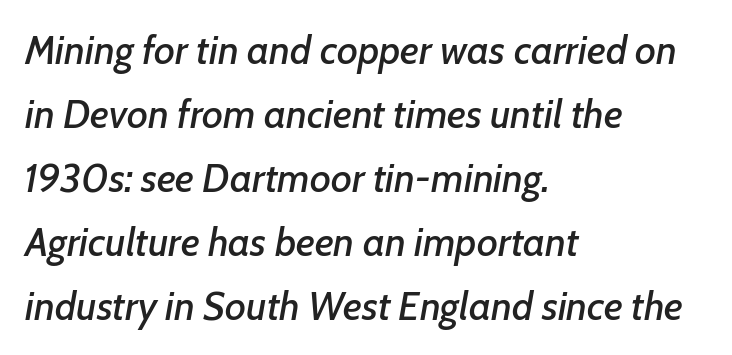
{"italic": "yes", "lean": "right", "slant_degrees": 7, "width": "normal", "stroke_contrast": "low", "x_height": "medium", "monospaced": "no", "underline": "no", "align": "left", "line_spacing": "normal", "line_spacing_ratio": 1.6, "letter_spacing": "normal", "letter_spacing_em": 0.0, "glyph_px": 40}
